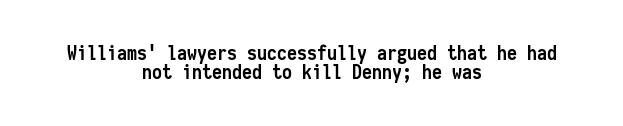
The image shows 20 px bold type, upright; set centered, tight line spacing (0.97x), normal letter spacing, not underlined.
